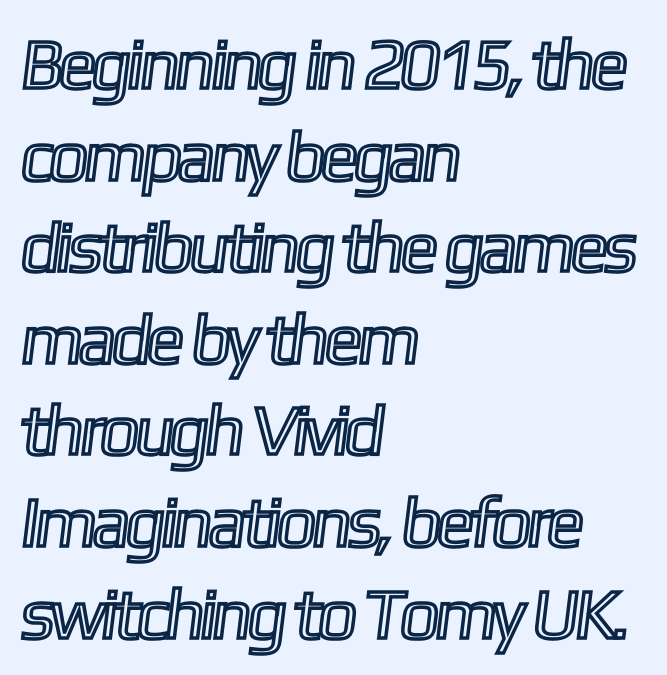
The image shows 71 px condensed type; set left-aligned, normal line spacing (1.29x), normal letter spacing, not underlined; a medium x-height.
